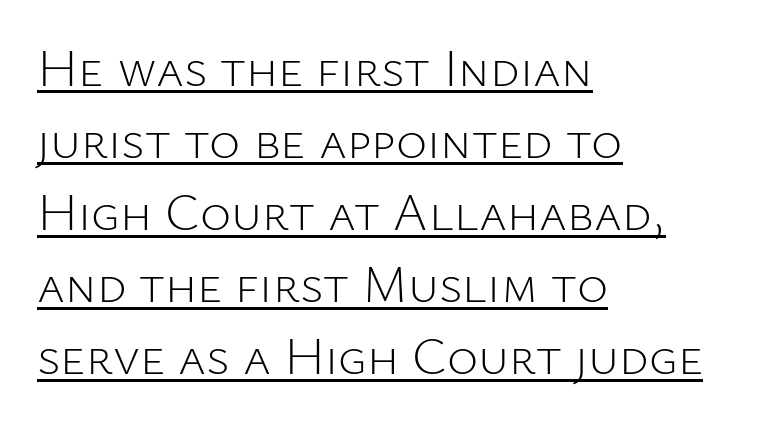
The image shows 53 px light sans-serif type, upright; set left-aligned, normal line spacing (1.36x), normal letter spacing, underlined; low stroke contrast and a medium x-height.
